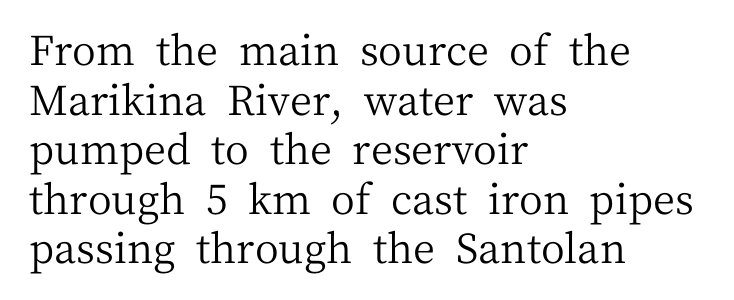
The image shows 41 px regular-weight serif type, upright; set left-aligned, line spacing 1.21x, normal letter spacing, not underlined; medium stroke contrast and a medium x-height.
